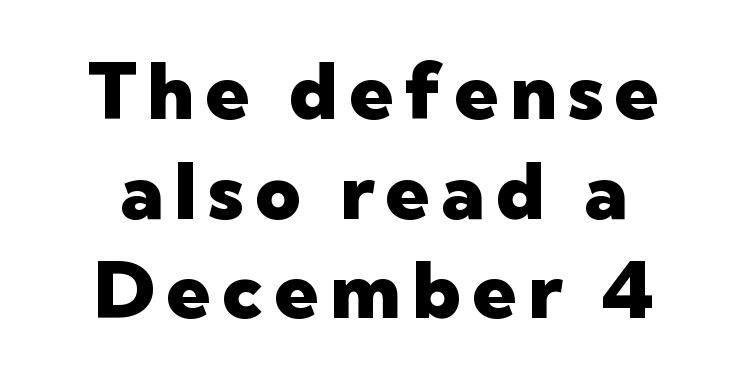
Posture: straight, roman, zero tilt. Honestly, there is no underline to notice here at all. These lines are rendered in a variable-pitch font. Note: no serifs on the glyphs. Plenty of ink on the page — the face is bold. The lines are quadded center.
